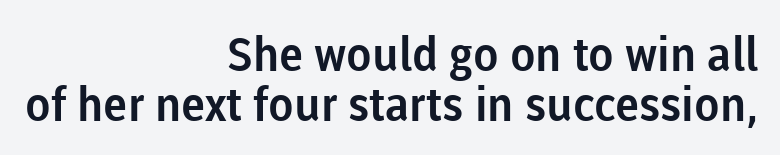
Descender tails drop into unmarked territory. Successive baselines arrive quickly, one right under another. The lettering stays uniformly vertical, giving the passage a roman look. Casual observation: everything's shoved over to the right. The face used here is rendered with its standard letterfit. Is this a fixed-width face? No — the glyphs have proportional, varying widths.
